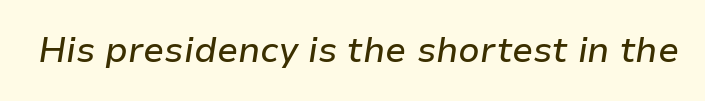
The image shows 35 px text type, italic (leaning right); set normal letter spacing, not underlined; low stroke contrast and a medium x-height.
